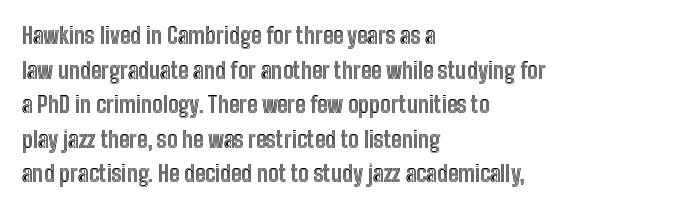
{"italic": "no", "underline": "no", "align": "left", "line_spacing": "normal", "line_spacing_ratio": 1.57, "letter_spacing": "normal", "letter_spacing_em": 0.0, "glyph_px": 22}
